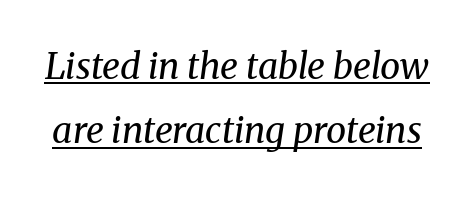
{"serif": "yes", "italic": "yes", "lean": "right", "slant_degrees": 8, "bold": "no", "weight": "regular", "width": "normal", "stroke_contrast": "medium", "x_height": "medium", "monospaced": "no", "underline": "yes", "line_spacing_ratio": 1.79, "letter_spacing": "normal", "letter_spacing_em": 0.0, "glyph_px": 36}
